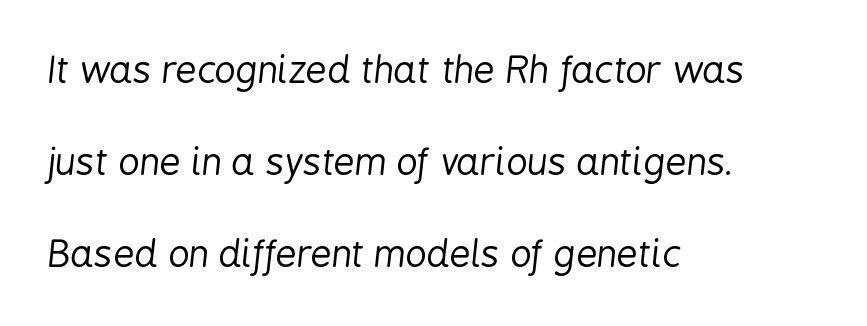
Q: Is the text bold? A: No.
Q: Is the text italic (slanted)? A: Yes, it leans right by about 6 degrees.
Q: Is the text underlined? A: No.
Q: How is the paragraph aligned? A: Left-aligned.
Q: Is the spacing between letters normal or unusually wide? A: Normal.
Q: Is the spacing between lines tight, normal or loose? A: Loose.
Q: Width (condensed, normal, or wide)? A: Condensed.
Q: Stroke contrast? A: Low.
Q: x-height? A: Medium.
Q: Monospaced? A: No.
